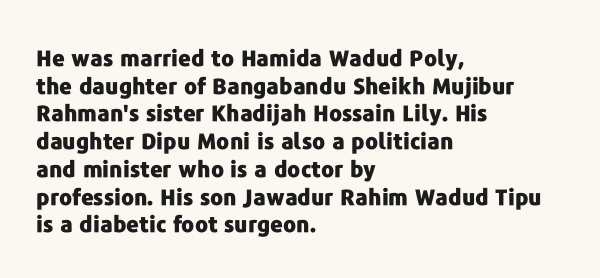
These words are printed bold, with thick strokes throughout. The string is rendered with underlining switched off. What's the leading like? Ordinary, nothing unusual. Tracking value appears to be zero — textbook default spacing. This rendering uses left alignment, leaving the right contour irregular. Every stem runs plumb, perpendicular to the baseline.
